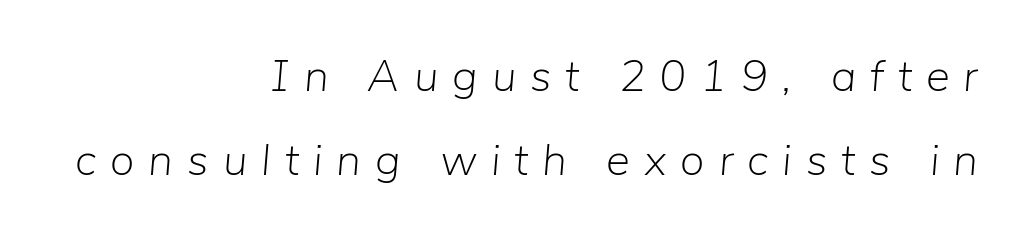
{"italic": "yes", "lean": "right", "slant_degrees": 5, "bold": "no", "weight": "light", "width": "normal", "stroke_contrast": "low", "x_height": "medium", "monospaced": "no", "underline": "no", "align": "right", "line_spacing_ratio": 1.87, "letter_spacing": "wide", "letter_spacing_em": 0.31, "glyph_px": 45}
